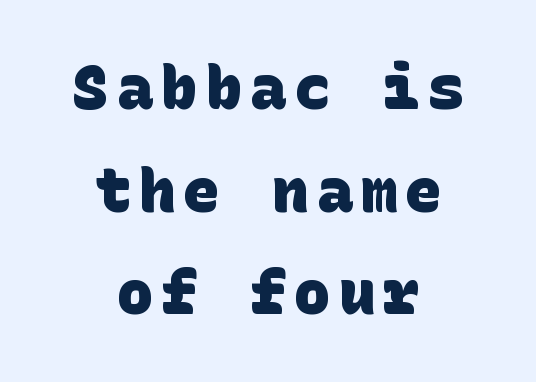
Q: Is the text bold? A: Yes.
Q: Is the typeface a serif or a sans-serif typeface? A: Sans-serif.
Q: Is the text underlined? A: No.
Q: How is the paragraph aligned? A: Centered.
Q: Width (condensed, normal, or wide)? A: Normal.
Q: Stroke contrast? A: Low.
Q: x-height? A: Large.
